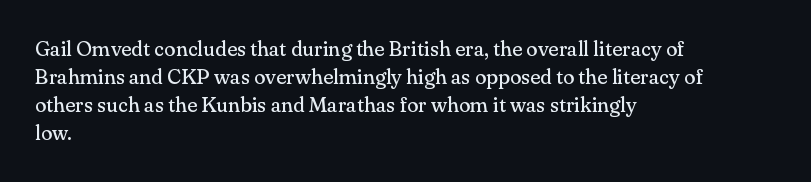
{"italic": "no", "bold": "no", "underline": "no", "align": "left", "line_spacing": "normal", "line_spacing_ratio": 1.34, "letter_spacing": "normal", "letter_spacing_em": 0.0, "glyph_px": 21}
